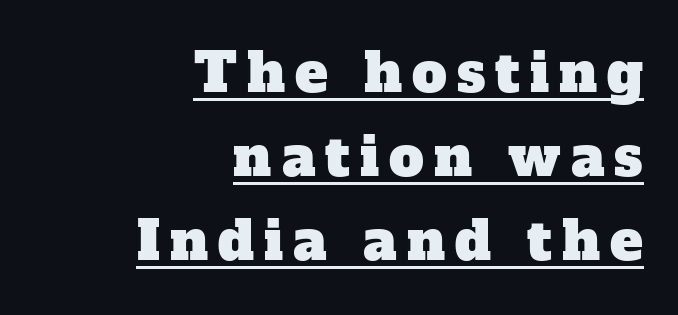
Caption: multi-line text, flush right, ragged left. To sum up the face: it has serifs. Character widths vary here, with narrow letters taking less room than wide ones. What's the leading like? Ordinary, nothing unusual. A rule runs beneath these lines of type.
